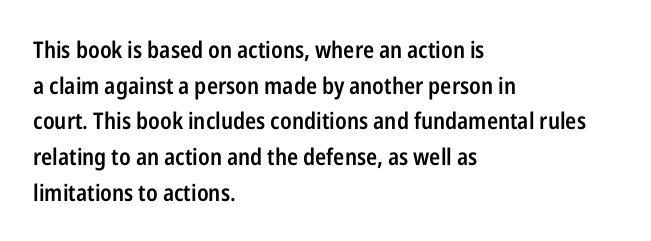
Notice how the passage keeps a crisp vertical edge on the left only. You could call the tracking neutral — neither tight nor loose. Compared with an ordinary text face, these strokes are moderately heavier — a semibold. No italicization has been applied; the sample stays upright.
